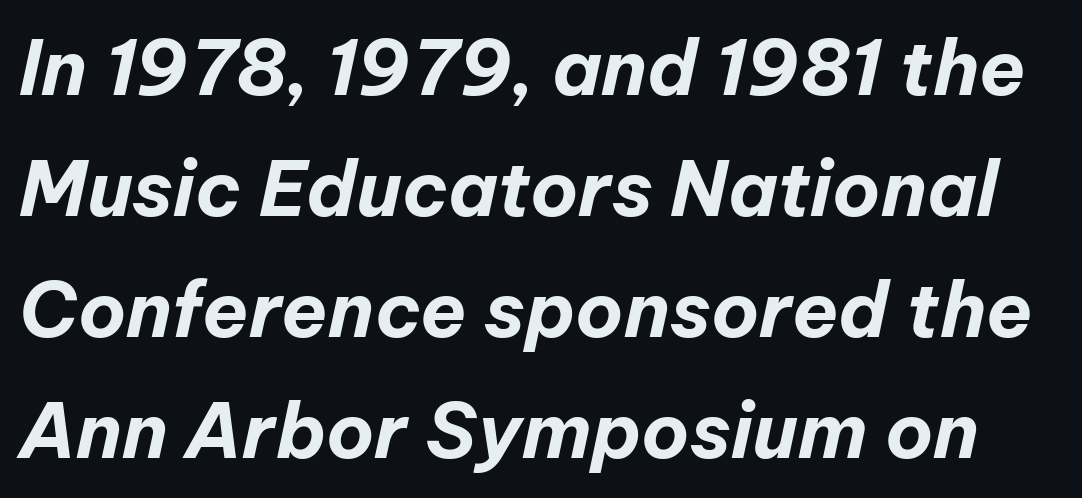
Typesetter's note: full bold, strokes at maximum text heaviness. Posture: slanted. Here the designer chose a conventional face with non-uniform glyph widths. Does the leading feel generous? No, just average. The strip under each line holds only bare page. The line texture is even and compact thanks to regular tracking.
